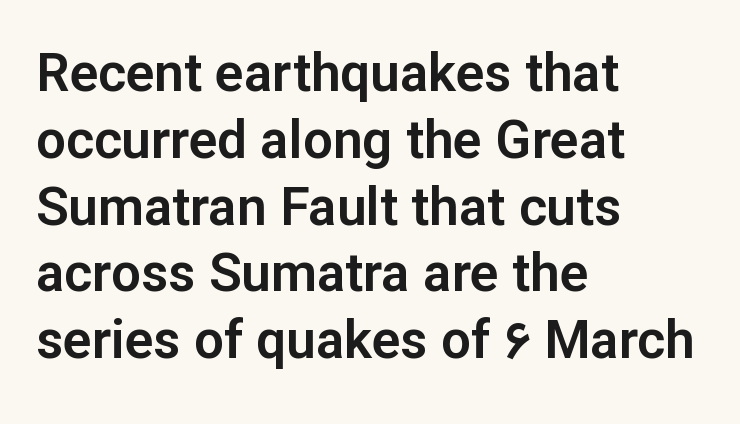
{"serif": "no", "italic": "no", "width": "normal", "stroke_contrast": "low", "x_height": "medium", "monospaced": "no", "underline": "no", "align": "left", "line_spacing": "normal", "line_spacing_ratio": 1.26, "letter_spacing": "normal", "letter_spacing_em": 0.0, "glyph_px": 53}
